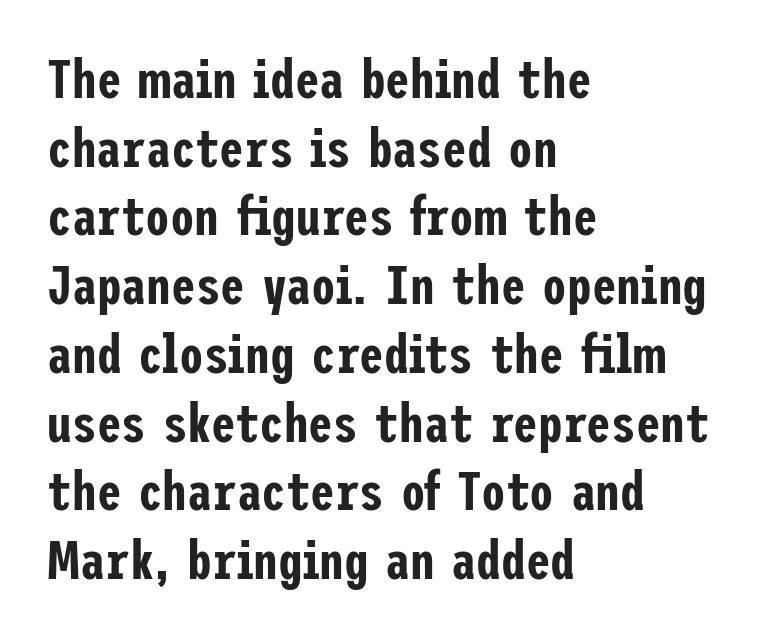
How are the letters spaced? Ordinarily, with no added tracking. Rendered with straight, roman letterforms. What's the leading like? Ordinary, nothing unusual. Bare-footed words on every line. Line starts are locked; line ends wander.
